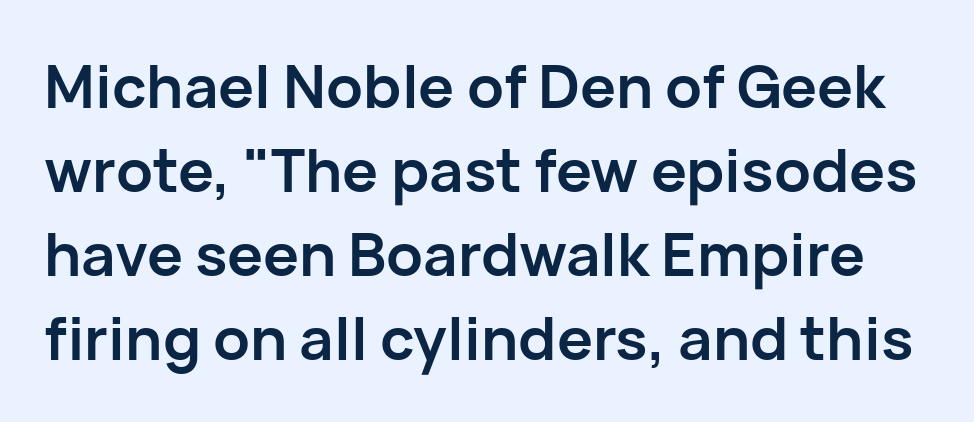
{"serif": "no", "italic": "no", "bold": "yes", "weight": "semibold", "width": "normal", "stroke_contrast": "low", "x_height": "medium", "monospaced": "no", "underline": "no", "line_spacing": "normal", "line_spacing_ratio": 1.4, "letter_spacing": "normal", "letter_spacing_em": 0.0, "glyph_px": 60}
